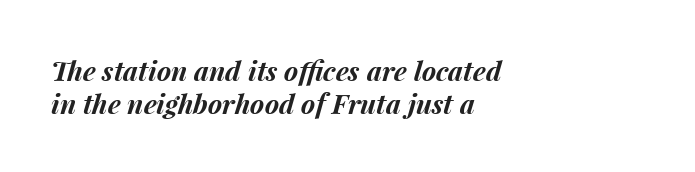
Q: Is the text bold? A: Yes.
Q: Is the text italic (slanted)? A: Yes, it leans right by about 15 degrees.
Q: Is the text underlined? A: No.
Q: How is the paragraph aligned? A: Left-aligned.
Q: Is the spacing between letters normal or unusually wide? A: Normal.
